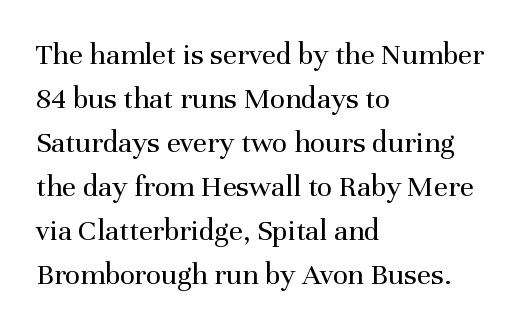
These lines are rendered in a variable-pitch font. Type without underlining. Left-aligned paragraph, ragged on the right. The space between consecutive lines is moderate. These glyphs show unthickened strokes, regular width or finer. Here the glyphs are tracked normally, forming tight word shapes.
